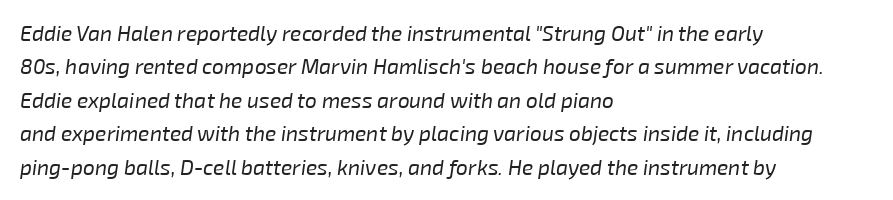
{"italic": "yes", "lean": "right", "slant_degrees": 8, "bold": "no", "underline": "no", "align": "left", "line_spacing": "normal", "line_spacing_ratio": 1.59, "letter_spacing": "normal", "letter_spacing_em": 0.0, "glyph_px": 21}
